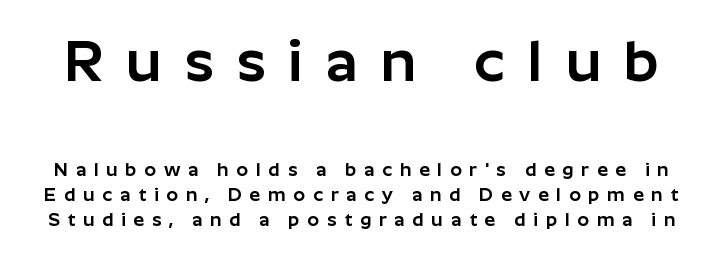
The image shows 58 px sans-serif type, upright; set normal line spacing (1.33x), unusually wide letter spacing (+0.4 em), not underlined; the first (top) block is 3.05x larger; low stroke contrast and a medium x-height.
